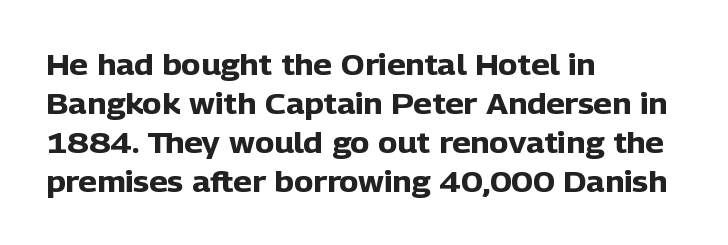
{"serif": "no", "italic": "no", "bold": "yes", "weight": "heavy", "width": "normal", "stroke_contrast": "low", "x_height": "medium", "monospaced": "no", "underline": "no", "align": "left", "line_spacing": "normal", "line_spacing_ratio": 1.34, "letter_spacing": "normal", "letter_spacing_em": 0.0, "glyph_px": 29}
